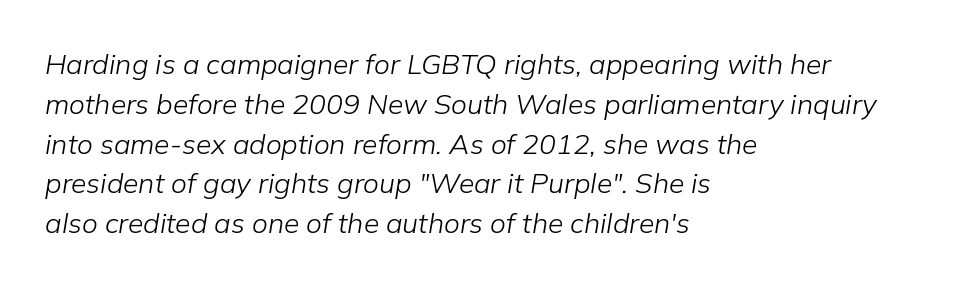
The image shows 28 px light type, italic (leaning right); set left-aligned, normal line spacing (1.42x), normal letter spacing, not underlined; low stroke contrast and a medium x-height.
